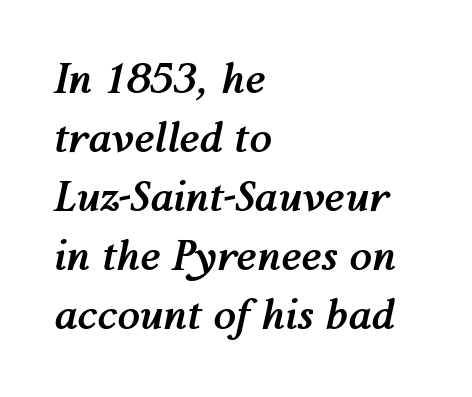
{"italic": "yes", "lean": "right", "slant_degrees": 12, "bold": "yes", "weight": "semibold", "width": "normal", "stroke_contrast": "medium", "x_height": "medium", "monospaced": "no", "underline": "no", "align": "left", "line_spacing": "normal", "line_spacing_ratio": 1.44, "letter_spacing": "normal", "letter_spacing_em": 0.0, "glyph_px": 41}
